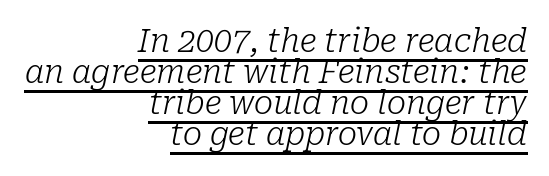
{"serif": "yes", "italic": "yes", "lean": "right", "slant_degrees": 10, "bold": "no", "weight": "light", "width": "normal", "stroke_contrast": "low", "x_height": "medium", "monospaced": "no", "underline": "yes", "align": "right", "line_spacing": "tight", "line_spacing_ratio": 0.97, "letter_spacing": "normal", "letter_spacing_em": 0.0, "glyph_px": 32}
